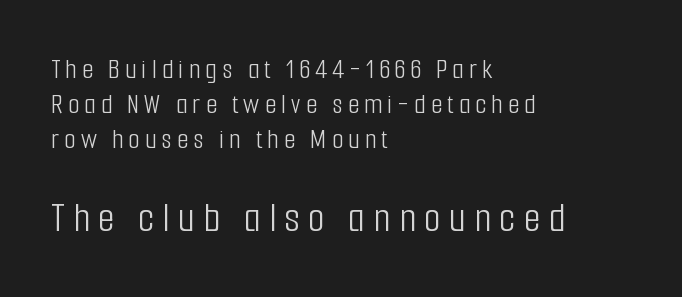
The image shows 44 px light, condensed sans-serif type, upright; set left-aligned, line spacing 1.21x, not underlined; the second (bottom) block is 1.52x larger; low stroke contrast and a medium x-height.
